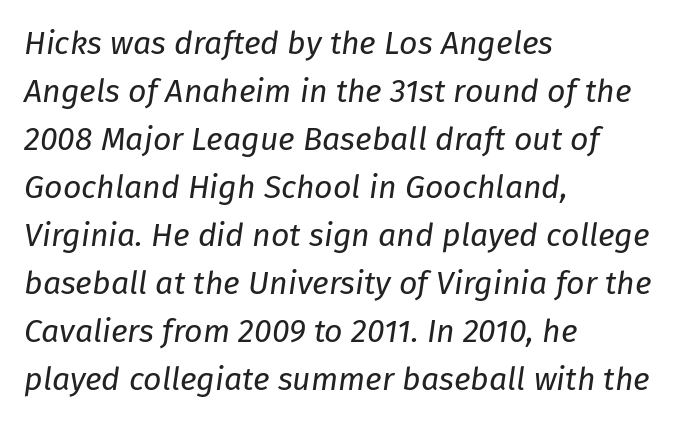
{"italic": "yes", "lean": "right", "slant_degrees": 8, "bold": "no", "weight": "regular", "width": "normal", "stroke_contrast": "low", "x_height": "medium", "monospaced": "no", "underline": "no", "align": "left", "line_spacing": "normal", "line_spacing_ratio": 1.5, "letter_spacing": "normal", "letter_spacing_em": 0.0, "glyph_px": 32}
